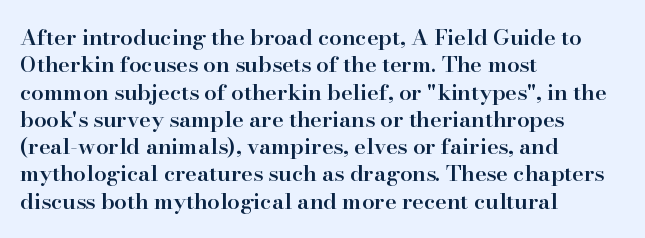
The image shows 22 px text type, upright; set left-aligned, line spacing 1.24x, normal letter spacing, not underlined.
